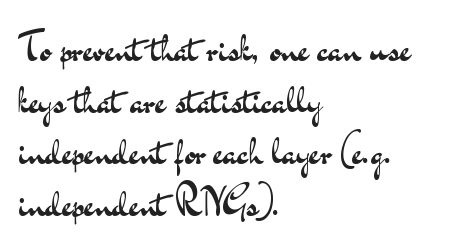
Q: Is the text bold? A: No.
Q: Is the text italic (slanted)? A: Yes.
Q: Is the typeface a serif or a sans-serif typeface? A: Sans-serif.
Q: Is the text underlined? A: No.
Q: How is the paragraph aligned? A: Left-aligned.
Q: Is the spacing between letters normal or unusually wide? A: Normal.
Q: Is the spacing between lines tight, normal or loose? A: Normal.
Q: Width (condensed, normal, or wide)? A: Wide.
Q: Stroke contrast? A: Medium.
Q: x-height? A: Small.
Q: Monospaced? A: No.
